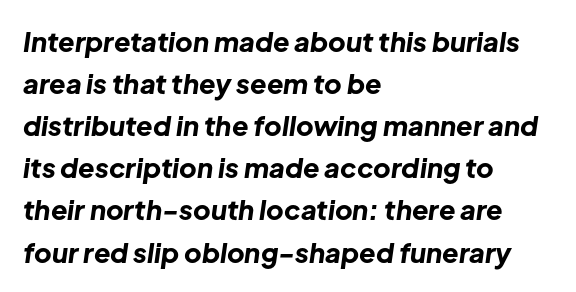
{"italic": "yes", "lean": "right", "slant_degrees": 8, "bold": "yes", "underline": "no", "align": "left", "line_spacing": "normal", "line_spacing_ratio": 1.56, "letter_spacing": "normal", "letter_spacing_em": 0.0, "glyph_px": 27}
